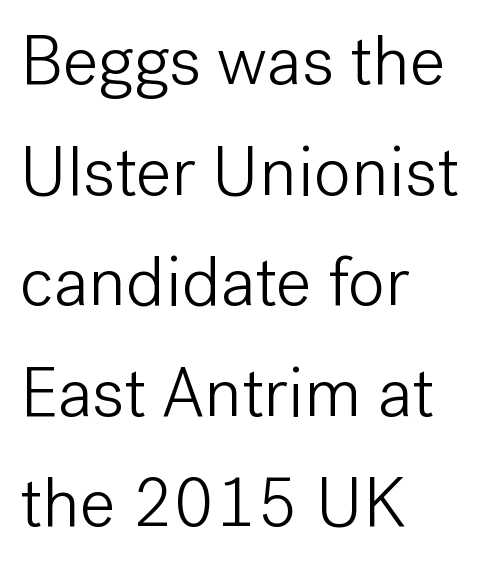
{"serif": "no", "italic": "no", "bold": "no", "weight": "light", "width": "normal", "stroke_contrast": "low", "x_height": "medium", "monospaced": "no", "underline": "no", "align": "left", "line_spacing": "normal", "line_spacing_ratio": 1.58, "letter_spacing": "normal", "letter_spacing_em": 0.0, "glyph_px": 70}
